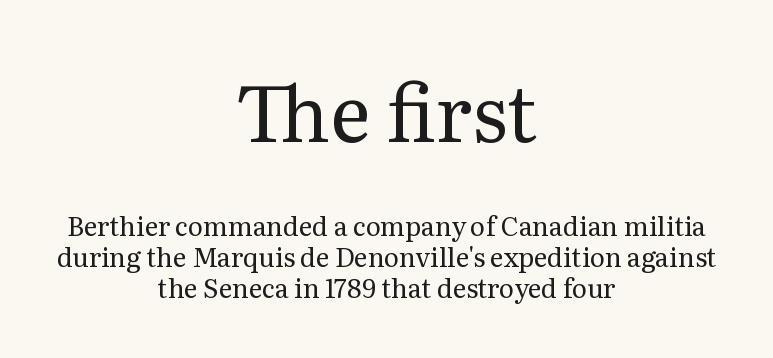
Only glyphs here, with clear space below each row. A student would call this center alignment; a typographer would say set centered. Italic? Not at all — the glyphs are vertical. Small tapered or slab feet sit at the stroke ends, so this counts as serif.
